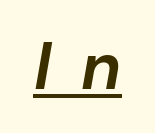
Q: Is the text bold? A: Yes.
Q: Is the text italic (slanted)? A: Yes, it leans right by about 10 degrees.
Q: Is the text underlined? A: Yes.
Q: Is the spacing between letters normal or unusually wide? A: Unusually wide.
Q: Width (condensed, normal, or wide)? A: Normal.
Q: Stroke contrast? A: Low.
Q: x-height? A: Medium.
Q: Monospaced? A: No.
